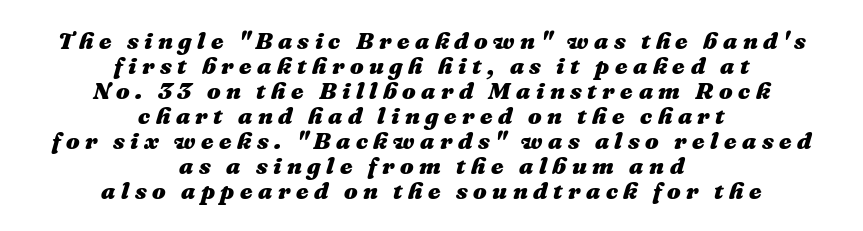
{"italic": "yes", "lean": "right", "slant_degrees": 16, "bold": "yes", "underline": "no", "align": "center", "line_spacing": "tight", "line_spacing_ratio": 1.04, "letter_spacing": "wide", "letter_spacing_em": 0.23, "glyph_px": 24}
